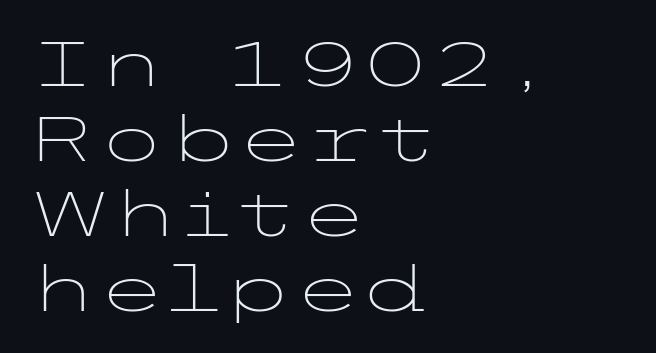
The image shows 63 px light, wide sans-serif type, upright; set left-aligned, line spacing 1.19x, normal letter spacing, not underlined; low stroke contrast and a medium x-height.
